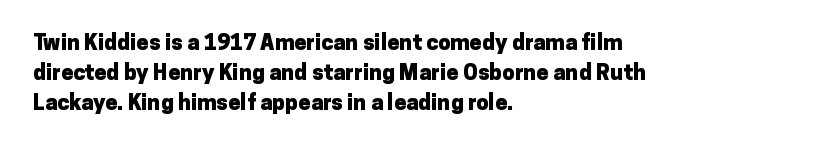
The image shows 22 px bold type, upright; set left-aligned, normal line spacing (1.37x), normal letter spacing, not underlined.
